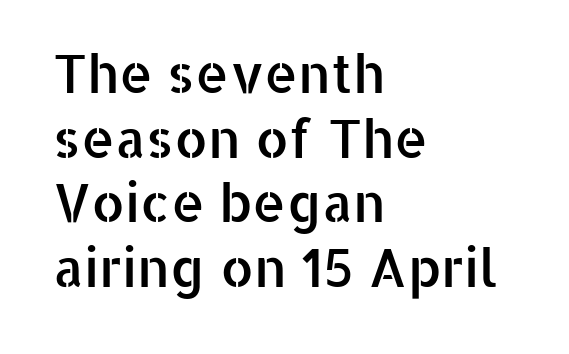
These lines are rendered in a variable-pitch font. Characters follow at the spacing the type designer built in. Posture: upright roman. This rendering features lettering with no underline.
